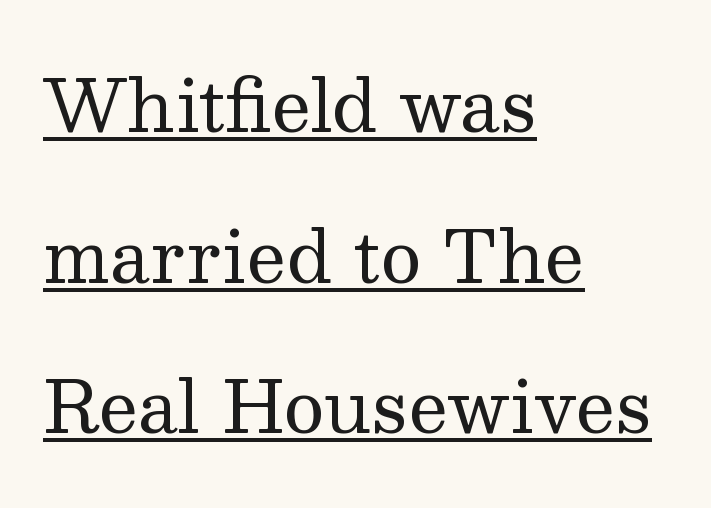
Character widths vary here, with narrow letters taking less room than wide ones. The letters stand upright; this is a roman face. This sample uses plain, unmodified letter spacing. The text was rendered using a seriffed face with decorative stroke endings. The line-height multiplier appears high, well above default. Letters have the restrained weight of plain body copy at most.
